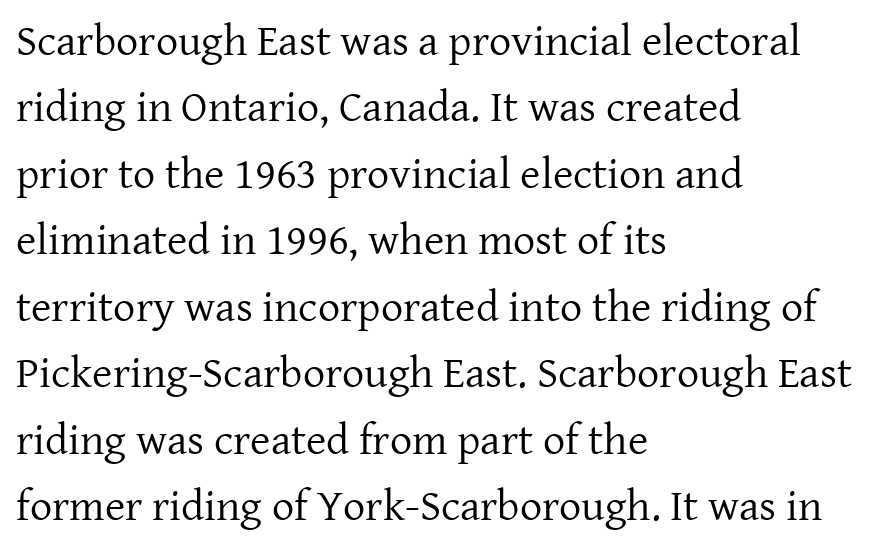
{"serif": "yes", "italic": "no", "bold": "no", "weight": "regular", "width": "normal", "stroke_contrast": "low", "x_height": "medium", "monospaced": "no", "underline": "no", "align": "left", "line_spacing": "normal", "line_spacing_ratio": 1.51, "letter_spacing": "normal", "letter_spacing_em": 0.0, "glyph_px": 44}
